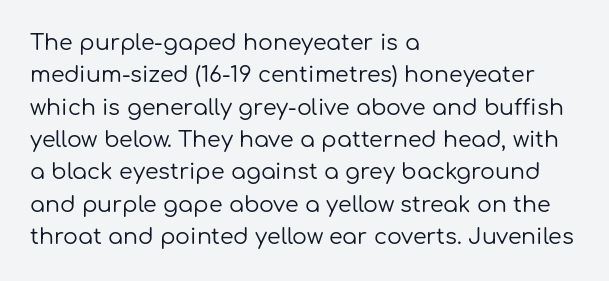
Does extra space separate the letters? No, they use regular spacing. Compared with a typical body face, this is equally light or lighter still. Casual observation: everything's shoved over to the left. This sample keeps an unexceptional amount of space between lines.
